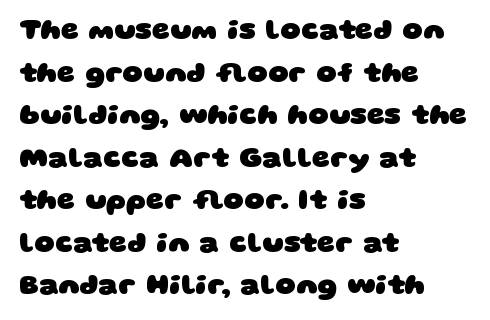
Nobody drew a line under any word here. The leading is moderate, giving the passage an even texture. Standard letterfit; no display-style spreading of the glyphs. The sample has been set heavy, in full bold. The face used here is proportionally spaced, like ordinary book or web type. Look at the bottom of the vertical strokes: they stop flat, with no serifs.
